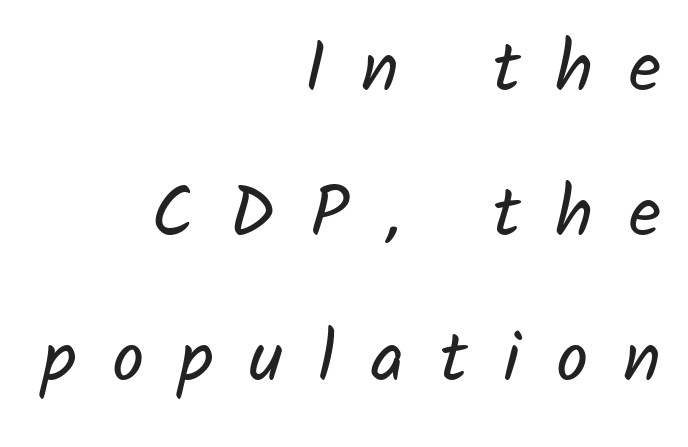
The image shows 71 px regular-weight sans-serif type; set right-aligned, loose line spacing (2.04x), unusually wide letter spacing (+0.5 em), not underlined; low stroke contrast and a medium x-height.
